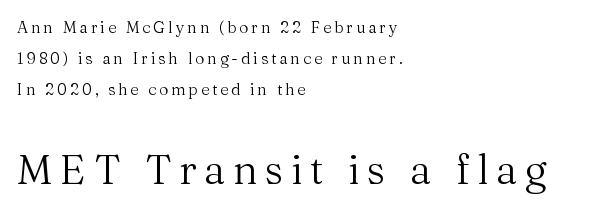
{"serif": "yes", "italic": "no", "bold": "no", "weight": "regular", "width": "normal", "stroke_contrast": "medium", "x_height": "medium", "monospaced": "no", "underline": "no", "align": "left", "line_spacing": "loose", "line_spacing_ratio": 1.95, "larger_block": "second", "size_ratio": 2.56, "glyph_px": 41}
